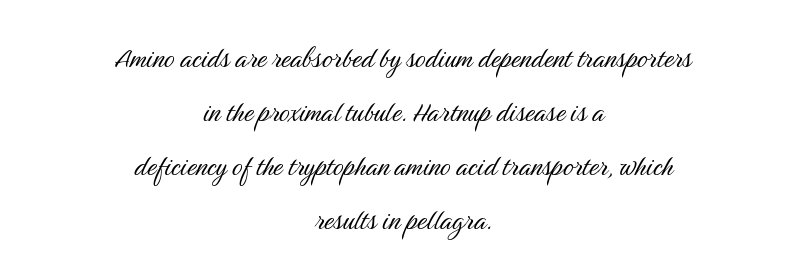
The designer went with a sans here, leaving each stem footless. Quick note: interline space is typical. The rendering positions every line midway between the sides. Letters rest on an invisible, unmarked baseline. Stroke thickness stays within the range of a standard reading face or lighter.
